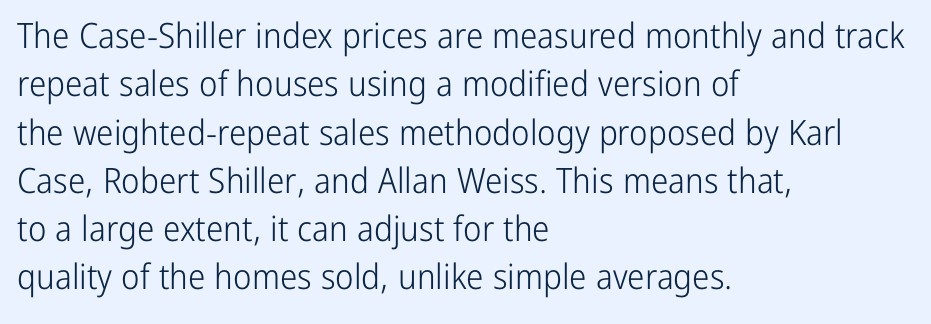
{"serif": "no", "italic": "no", "bold": "no", "weight": "light", "width": "condensed", "stroke_contrast": "low", "x_height": "medium", "monospaced": "no", "underline": "no", "align": "left", "line_spacing": "normal", "line_spacing_ratio": 1.38, "letter_spacing": "normal", "letter_spacing_em": 0.0, "glyph_px": 35}
